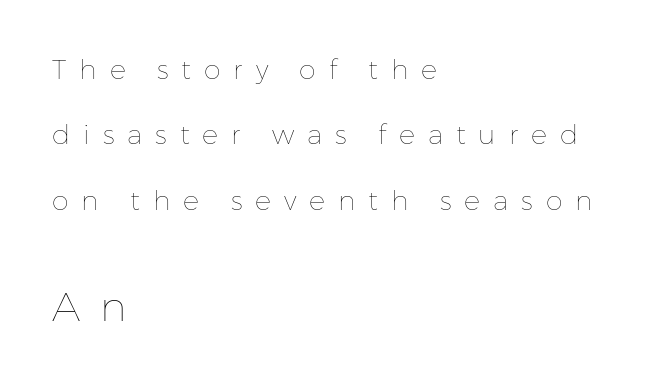
If you drew a line through each stem, it would be perfectly vertical. Does the leading feel generous? Absolutely, it's lavish. Honestly, there is no underline to notice here at all. The setting favours the left margin, as ordinary paragraphs usually do.
